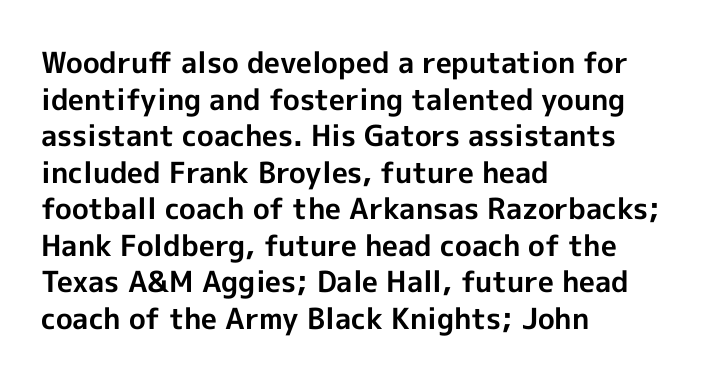
The gap between lines stays unmarked. Students, note that the glyphs here touch the page at normal intervals. No feet cap the strokes, marking this as sans-serif type. The strokes are fattened all the way to bold. The vertical gap from one line to the next is medium. Is there any slant? The stems are plumb.
